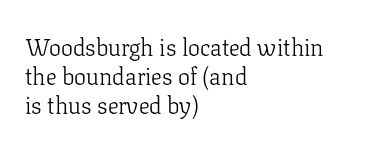
Q: Is the text bold? A: No.
Q: Is the text italic (slanted)? A: No, it is upright.
Q: Is the text underlined? A: No.
Q: How is the paragraph aligned? A: Left-aligned.
Q: Is the spacing between letters normal or unusually wide? A: Normal.
